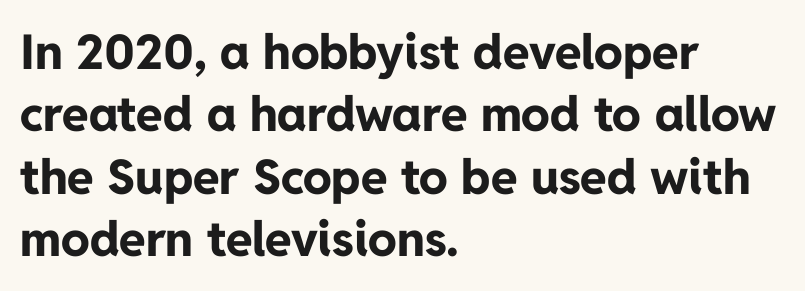
{"serif": "no", "italic": "no", "bold": "yes", "weight": "bold", "width": "normal", "stroke_contrast": "low", "x_height": "medium", "monospaced": "no", "underline": "no", "align": "left", "line_spacing": "normal", "line_spacing_ratio": 1.3, "letter_spacing": "normal", "letter_spacing_em": 0.0, "glyph_px": 48}
